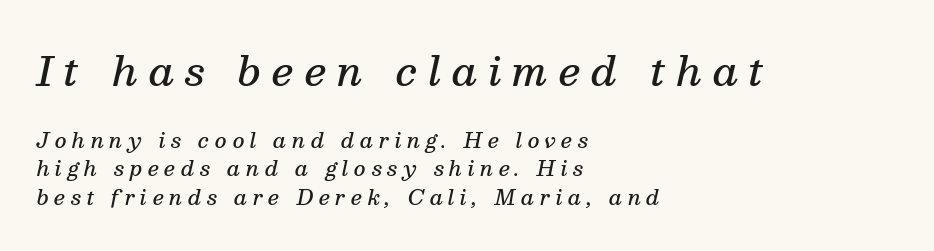
The rendering uses a moderate line-height, typical for paragraphs. These lines are composed in type with serifs. Which of the two is more prominent by size? The first, at the top. Note the varied advance widths — an 'i' is clearly narrower than an 'm'. Someone cranked the tracking dial way up on this one.
